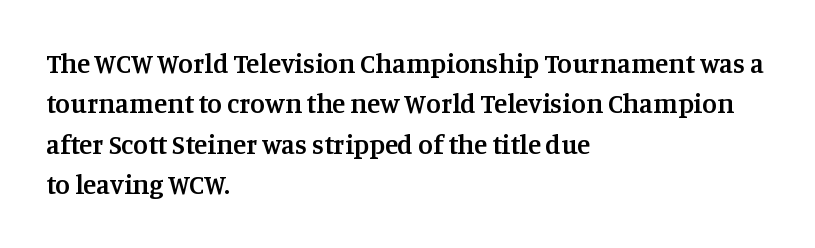
The image shows 27 px text type, upright; set left-aligned, normal line spacing (1.5x), normal letter spacing, not underlined.
